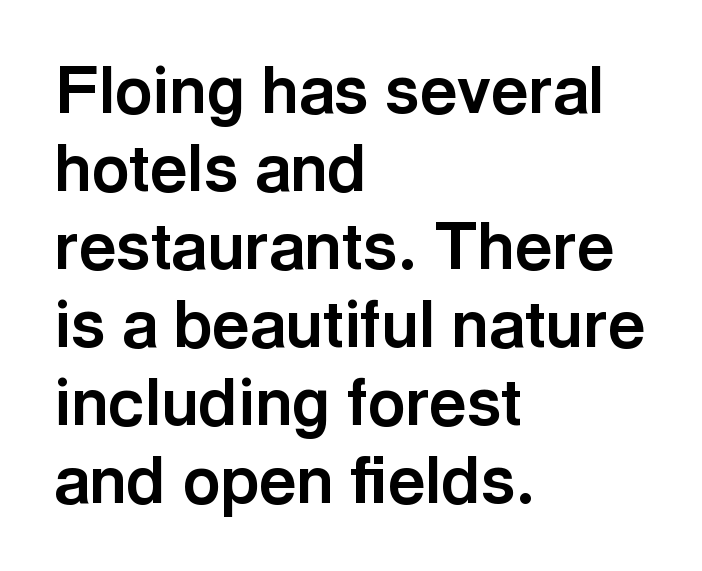
{"serif": "no", "italic": "no", "bold": "yes", "weight": "bold", "width": "normal", "x_height": "medium", "monospaced": "no", "underline": "no", "align": "left", "line_spacing_ratio": 1.2, "letter_spacing": "normal", "letter_spacing_em": 0.0, "glyph_px": 65}
